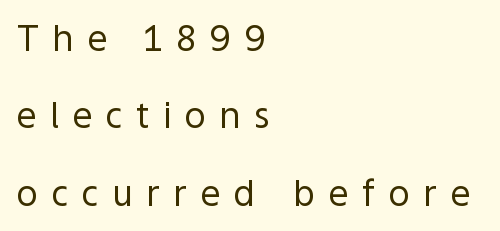
{"serif": "no", "italic": "no", "bold": "no", "weight": "regular", "width": "normal", "x_height": "medium", "monospaced": "no", "underline": "no", "align": "left", "line_spacing": "loose", "line_spacing_ratio": 2.15, "letter_spacing": "wide", "letter_spacing_em": 0.37, "glyph_px": 36}
